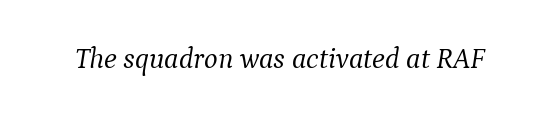
The image shows 29 px light serif type, italic (leaning right); set normal letter spacing, not underlined; medium stroke contrast and a medium x-height.
